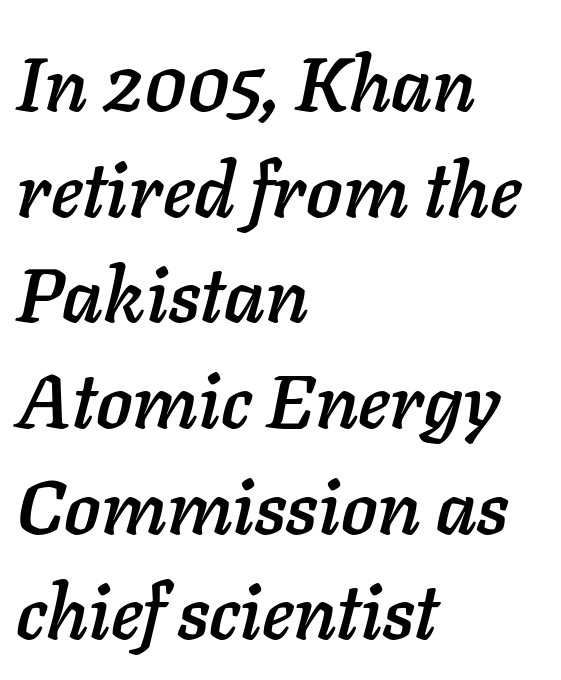
{"italic": "yes", "lean": "right", "slant_degrees": 11, "width": "normal", "stroke_contrast": "low", "x_height": "medium", "monospaced": "no", "underline": "no", "align": "left", "line_spacing": "normal", "line_spacing_ratio": 1.39, "letter_spacing": "normal", "letter_spacing_em": 0.0, "glyph_px": 76}
